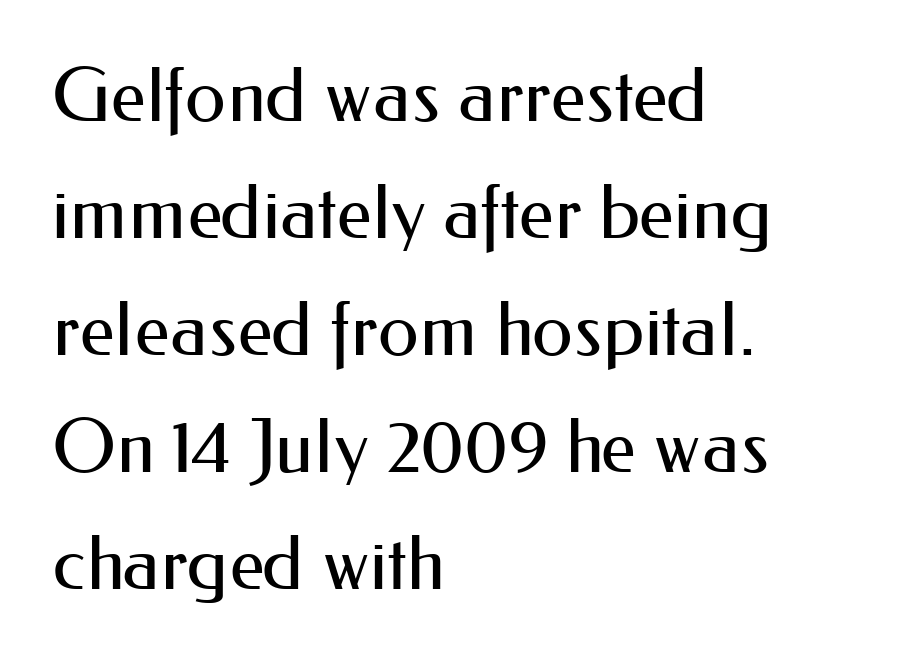
A bare baseline throughout the passage. Rendered with straight, roman letterforms. One glance says typical: line gaps are just what's usual. The rendering shows plain stroke endings on the letterforms — a sans-serif design. Proportional: the letters do not fall into vertical columns.
